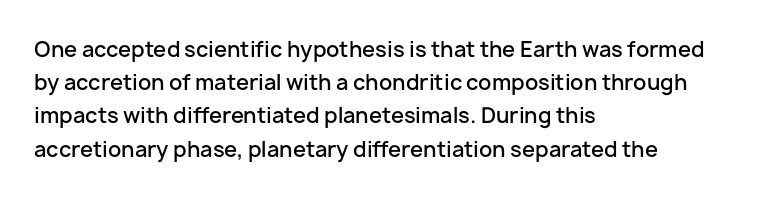
The image shows 21 px text type, upright; set left-aligned, normal line spacing (1.58x), normal letter spacing, not underlined.
